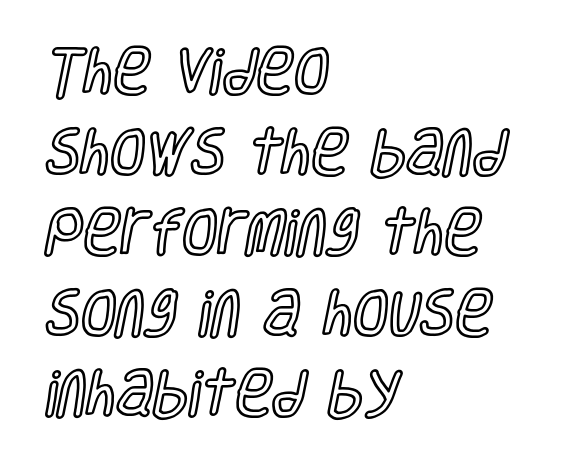
{"width": "condensed", "x_height": "large", "monospaced": "no", "underline": "no", "align": "left", "line_spacing": "normal", "line_spacing_ratio": 1.58, "letter_spacing": "normal", "letter_spacing_em": 0.0, "glyph_px": 51}
